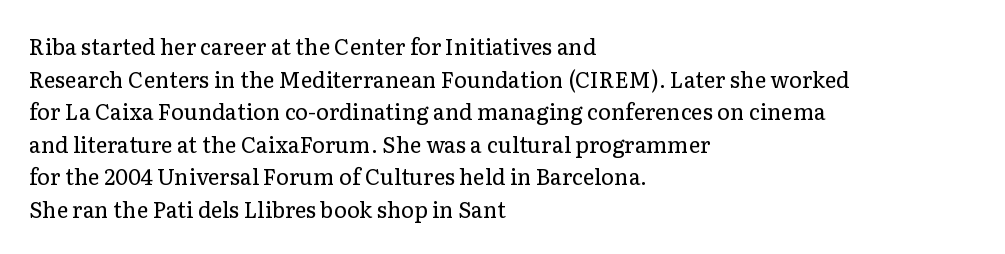
The image shows 22 px text type, upright; set left-aligned, normal line spacing (1.48x), normal letter spacing, not underlined.
